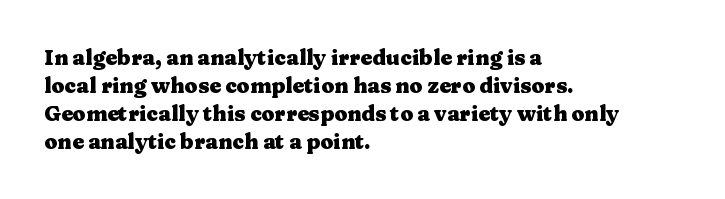
{"italic": "no", "bold": "yes", "underline": "no", "align": "left", "line_spacing": "normal", "line_spacing_ratio": 1.33, "letter_spacing": "normal", "letter_spacing_em": 0.0, "glyph_px": 21}
